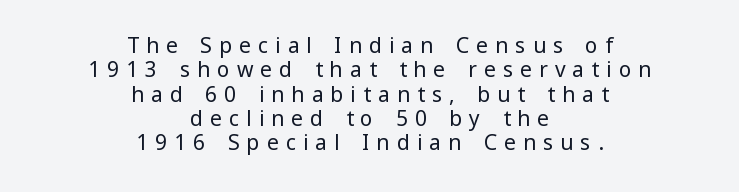
The image shows 21 px text type, upright; set centered, line spacing 1.16x, unusually wide letter spacing (+0.34 em), not underlined.
